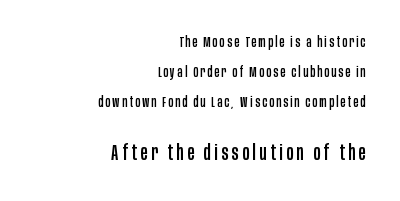
{"italic": "no", "underline": "no", "align": "right", "line_spacing": "loose", "line_spacing_ratio": 2.16, "larger_block": "second", "size_ratio": 1.5, "glyph_px": 21}
